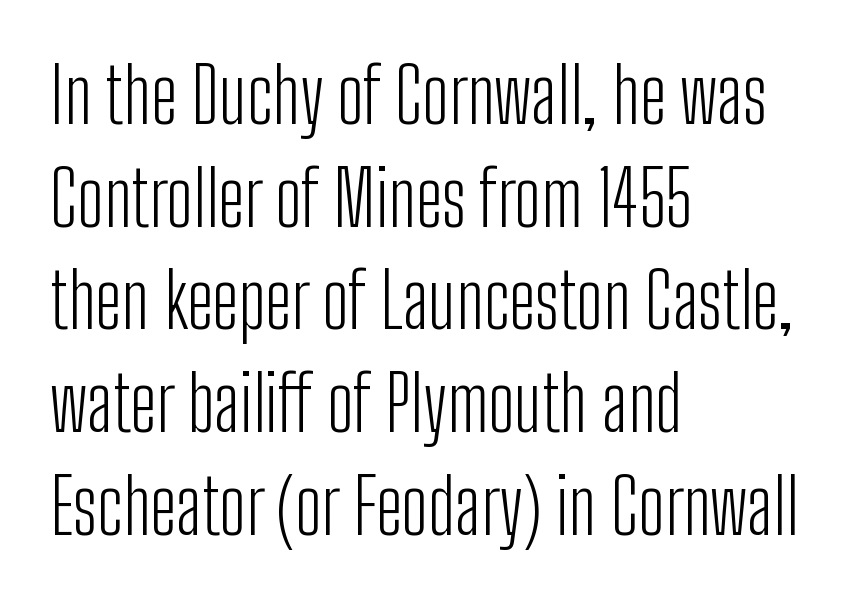
Note the varied advance widths — an 'i' is clearly narrower than an 'm'. The letters stand upright; this is a roman face. Heft: none added — not bold. The lines in this sample share a left origin and differ only in where they stop. The space beneath each line is pristine and unruled. Words appear dense and cohesive because spacing is normal.
